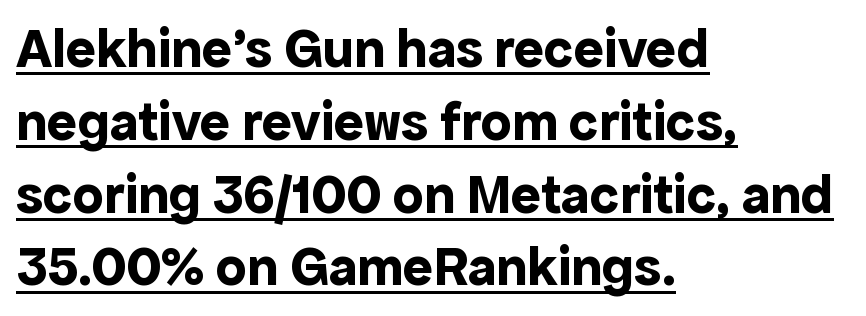
Q: Is the text bold? A: Yes.
Q: Is the text italic (slanted)? A: No, it is upright.
Q: Is the typeface a serif or a sans-serif typeface? A: Sans-serif.
Q: Is the text underlined? A: Yes.
Q: How is the paragraph aligned? A: Left-aligned.
Q: Is the spacing between letters normal or unusually wide? A: Normal.
Q: Is the spacing between lines tight, normal or loose? A: Normal.
Q: Width (condensed, normal, or wide)? A: Normal.
Q: x-height? A: Medium.
Q: Monospaced? A: No.
